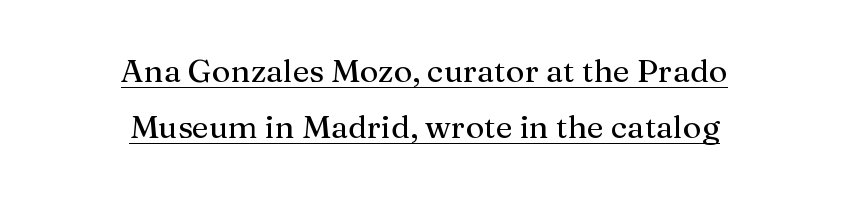
Q: Is the text italic (slanted)? A: No, it is upright.
Q: Is the typeface a serif or a sans-serif typeface? A: Serif.
Q: Is the text underlined? A: Yes.
Q: How is the paragraph aligned? A: Centered.
Q: Is the spacing between letters normal or unusually wide? A: Normal.
Q: Width (condensed, normal, or wide)? A: Normal.
Q: Stroke contrast? A: Medium.
Q: x-height? A: Medium.
Q: Monospaced? A: No.
